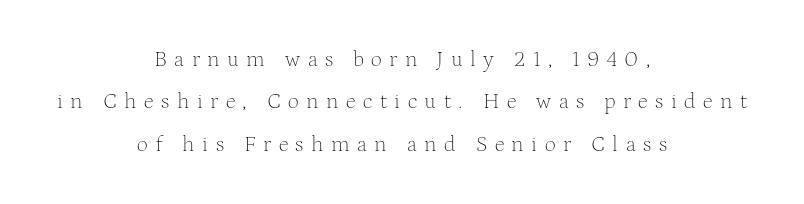
The glyphs are unaccompanied by any horizontal stroke below them. The line-height multiplier appears high, well above default. Letters have the restrained weight of plain body copy at most. Loose tracking; the words dissolve into strings of separated letters. Unlike italic type, these characters show no tilt at all. Notice how the passage keeps no hard edge, just a central spine.
